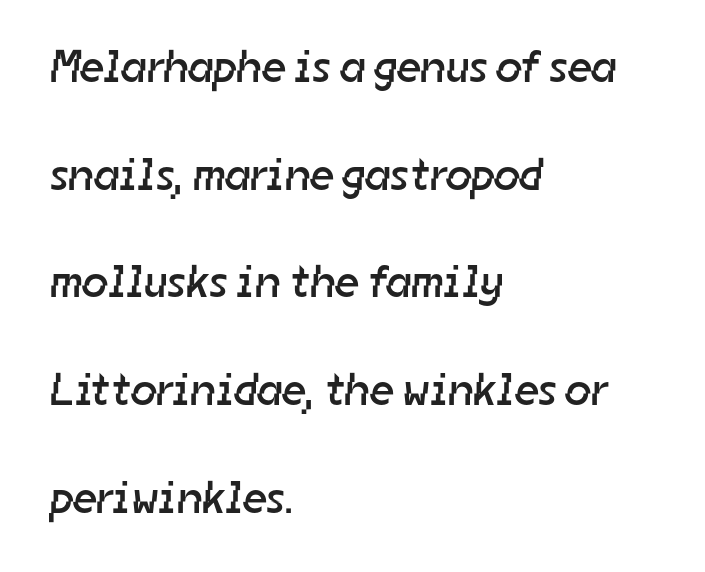
The face used here is rendered with its standard letterfit. Words float on clear page, feet unadorned. Spacing verdict: proportional, widths tailored to each character. The space between consecutive lines is lavish. The rag falls on the right side of this text block.
